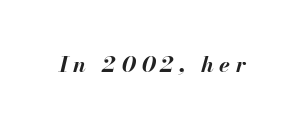
Q: Is the text bold? A: Yes.
Q: Is the text italic (slanted)? A: Yes, it leans right by about 13 degrees.
Q: Is the text underlined? A: No.
Q: Is the spacing between letters normal or unusually wide? A: Unusually wide.
